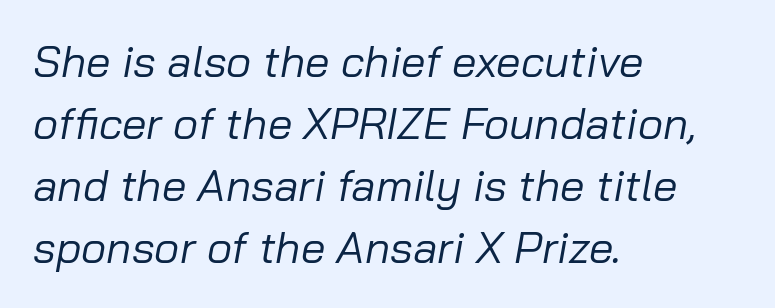
{"italic": "yes", "lean": "right", "slant_degrees": 10, "bold": "no", "weight": "regular", "width": "normal", "stroke_contrast": "low", "x_height": "medium", "monospaced": "no", "underline": "no", "align": "left", "line_spacing": "normal", "line_spacing_ratio": 1.41, "letter_spacing": "normal", "letter_spacing_em": 0.0, "glyph_px": 44}
